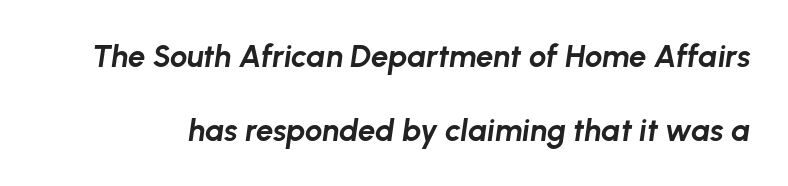
Q: Is the text bold? A: Yes.
Q: Is the text italic (slanted)? A: Yes, it leans right by about 8 degrees.
Q: Is the text underlined? A: No.
Q: Is the spacing between letters normal or unusually wide? A: Normal.
Q: Is the spacing between lines tight, normal or loose? A: Loose.
Q: Width (condensed, normal, or wide)? A: Normal.
Q: Stroke contrast? A: Low.
Q: x-height? A: Medium.
Q: Monospaced? A: No.
